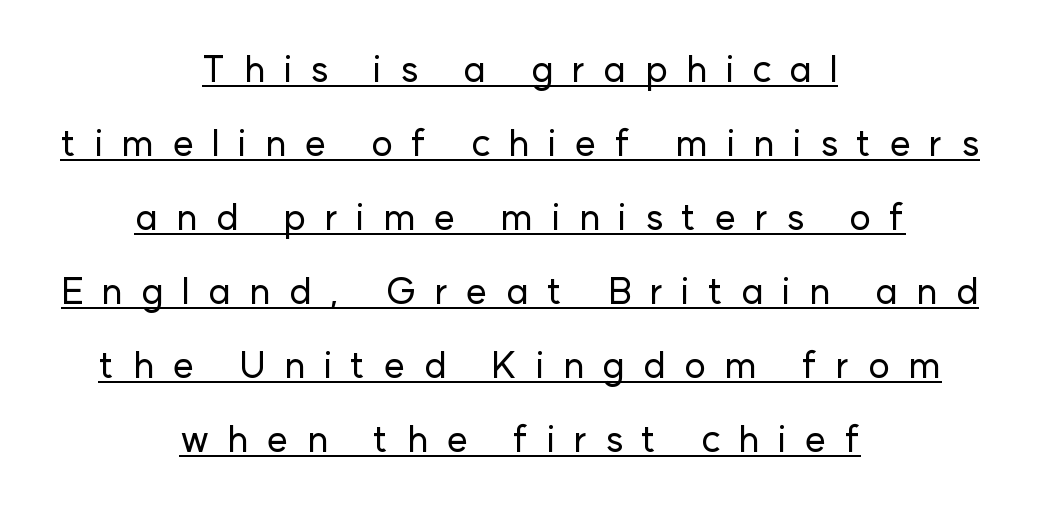
Q: Is the text italic (slanted)? A: No, it is upright.
Q: Is the typeface a serif or a sans-serif typeface? A: Sans-serif.
Q: Is the text underlined? A: Yes.
Q: How is the paragraph aligned? A: Centered.
Q: Is the spacing between letters normal or unusually wide? A: Unusually wide.
Q: Is the spacing between lines tight, normal or loose? A: Loose.
Q: Width (condensed, normal, or wide)? A: Normal.
Q: Stroke contrast? A: Low.
Q: x-height? A: Medium.
Q: Monospaced? A: No.
